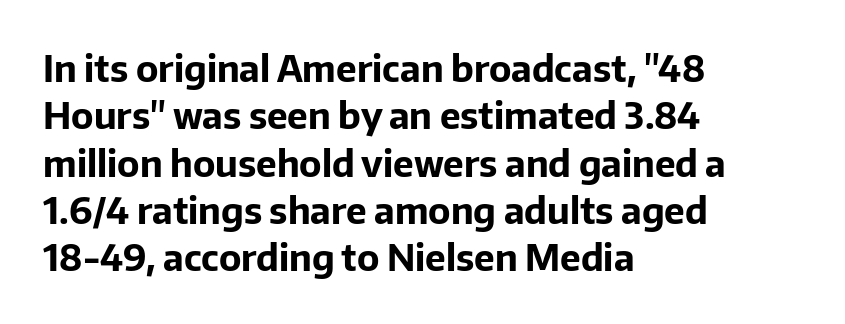
The image shows 37 px bold sans-serif type, upright; set left-aligned, normal line spacing (1.28x), normal letter spacing, not underlined; low stroke contrast and a medium x-height.
